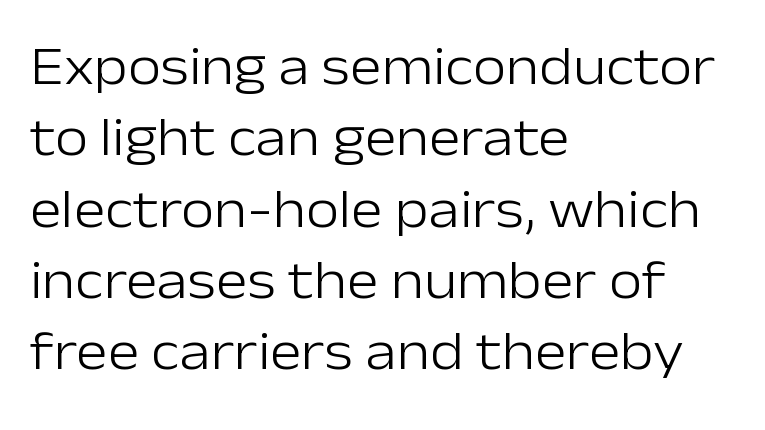
{"serif": "no", "italic": "no", "bold": "no", "weight": "light", "width": "normal", "stroke_contrast": "low", "x_height": "medium", "monospaced": "no", "underline": "no", "align": "left", "line_spacing": "normal", "line_spacing_ratio": 1.32, "letter_spacing": "normal", "letter_spacing_em": 0.0, "glyph_px": 54}
